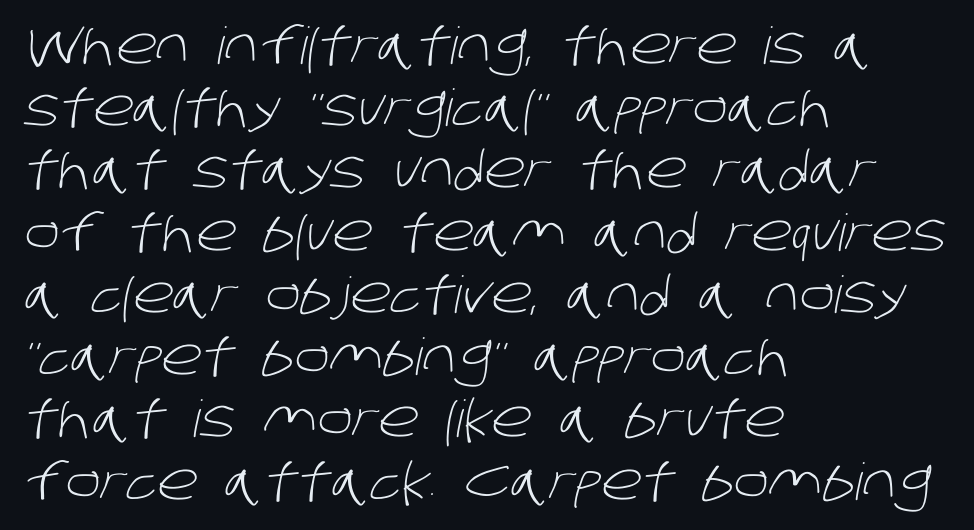
{"serif": "no", "bold": "no", "weight": "light", "width": "normal", "stroke_contrast": "low", "x_height": "large", "monospaced": "no", "underline": "no", "align": "left", "line_spacing_ratio": 1.22, "letter_spacing": "normal", "letter_spacing_em": 0.0, "glyph_px": 51}
